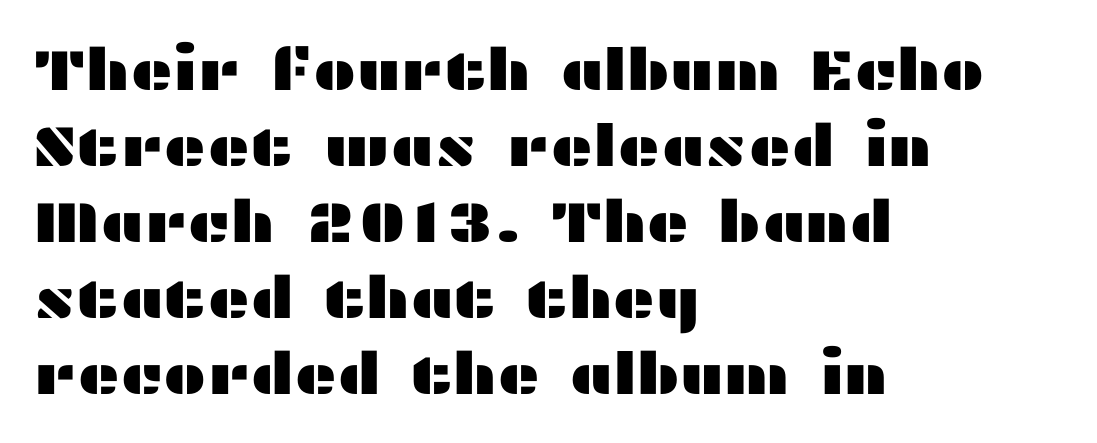
Q: Is the text italic (slanted)? A: No, it is upright.
Q: Is the typeface a serif or a sans-serif typeface? A: Sans-serif.
Q: Is the text underlined? A: No.
Q: How is the paragraph aligned? A: Left-aligned.
Q: Is the spacing between letters normal or unusually wide? A: Normal.
Q: Is the spacing between lines tight, normal or loose? A: Normal.
Q: Width (condensed, normal, or wide)? A: Wide.
Q: Stroke contrast? A: Medium.
Q: x-height? A: Medium.
Q: Monospaced? A: No.
